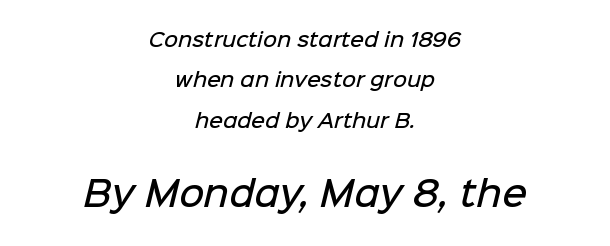
Q: Is the text bold? A: Semi-bold.
Q: Is the typeface a serif or a sans-serif typeface? A: Sans-serif.
Q: Is the text underlined? A: No.
Q: How is the paragraph aligned? A: Centered.
Q: Is the spacing between letters normal or unusually wide? A: Normal.
Q: Is the spacing between lines tight, normal or loose? A: Loose.
Q: Which block of text is set in a larger size, the first (top) or the second (bottom)? A: The second (bottom) one.
Q: Width (condensed, normal, or wide)? A: Normal.
Q: Stroke contrast? A: Low.
Q: x-height? A: Medium.
Q: Monospaced? A: No.
